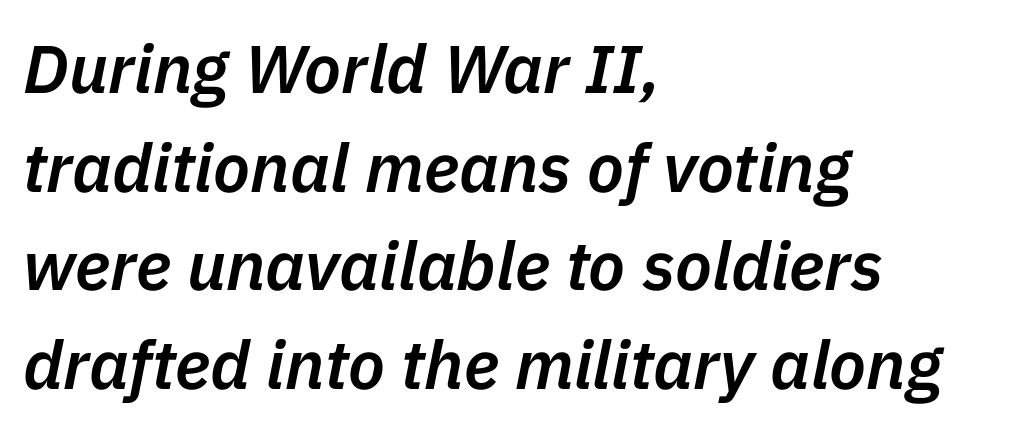
{"italic": "yes", "lean": "right", "slant_degrees": 11, "bold": "semi", "weight": "semibold", "width": "normal", "stroke_contrast": "low", "x_height": "medium", "monospaced": "no", "underline": "no", "align": "left", "line_spacing": "normal", "line_spacing_ratio": 1.45, "letter_spacing": "normal", "letter_spacing_em": 0.0, "glyph_px": 68}
